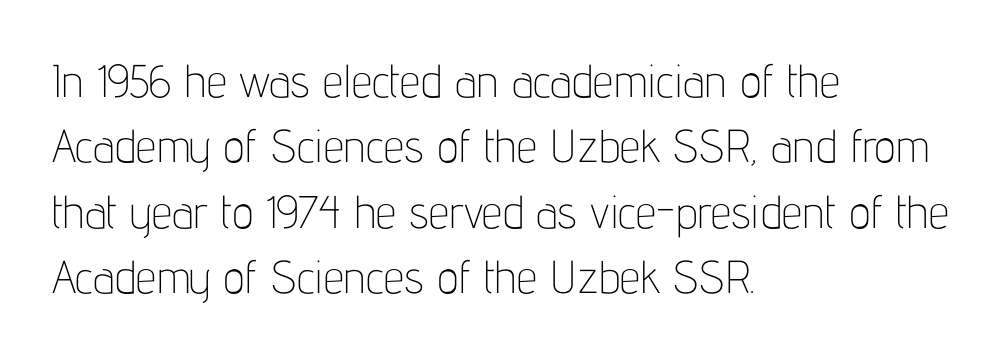
{"serif": "no", "italic": "no", "bold": "no", "weight": "thin", "width": "condensed", "stroke_contrast": "low", "x_height": "medium", "monospaced": "no", "underline": "no", "align": "left", "line_spacing": "normal", "line_spacing_ratio": 1.42, "letter_spacing": "normal", "letter_spacing_em": 0.0, "glyph_px": 46}
